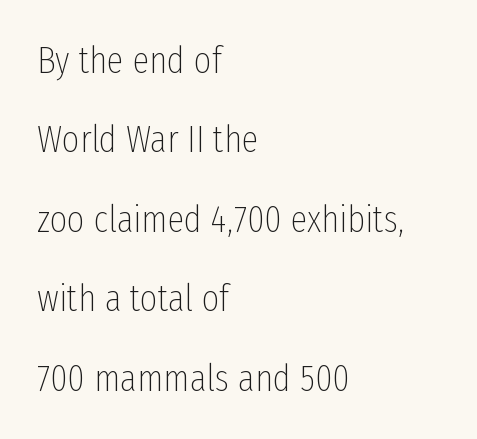
Q: Is the text bold? A: No.
Q: Is the text italic (slanted)? A: No, it is upright.
Q: Is the typeface a serif or a sans-serif typeface? A: Sans-serif.
Q: Is the text underlined? A: No.
Q: How is the paragraph aligned? A: Left-aligned.
Q: Is the spacing between letters normal or unusually wide? A: Normal.
Q: Is the spacing between lines tight, normal or loose? A: Loose.
Q: Width (condensed, normal, or wide)? A: Condensed.
Q: Stroke contrast? A: Low.
Q: x-height? A: Medium.
Q: Monospaced? A: No.
